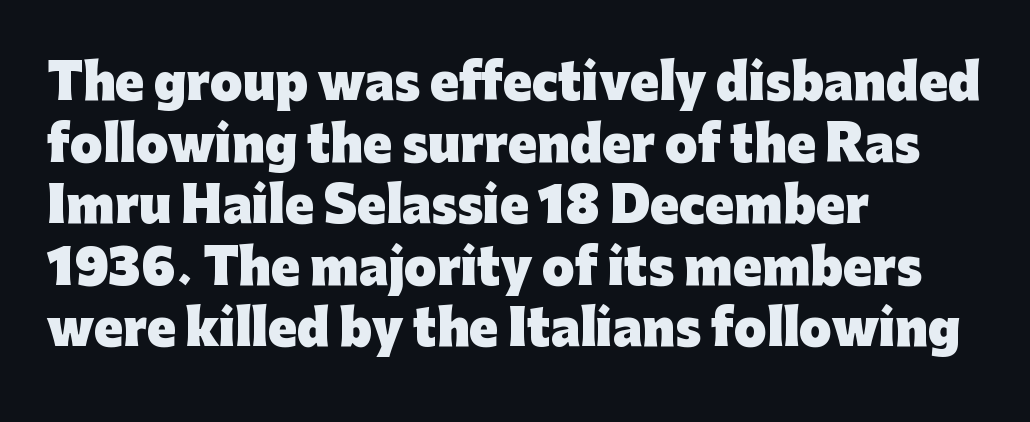
Q: Is the text bold? A: Yes.
Q: Is the text italic (slanted)? A: No, it is upright.
Q: Is the typeface a serif or a sans-serif typeface? A: Sans-serif.
Q: Is the text underlined? A: No.
Q: How is the paragraph aligned? A: Left-aligned.
Q: Is the spacing between letters normal or unusually wide? A: Normal.
Q: Is the spacing between lines tight, normal or loose? A: Normal.
Q: Width (condensed, normal, or wide)? A: Normal.
Q: Stroke contrast? A: Low.
Q: x-height? A: Medium.
Q: Monospaced? A: No.
